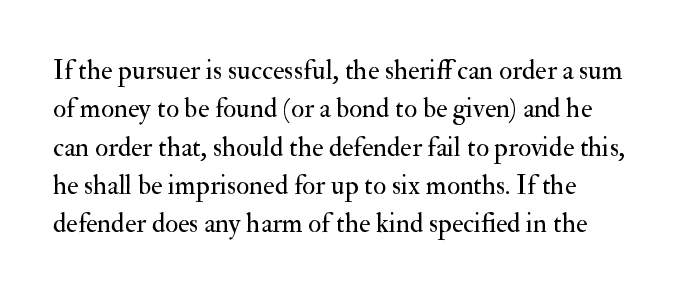
{"italic": "no", "bold": "no", "underline": "no", "line_spacing": "normal", "line_spacing_ratio": 1.42, "letter_spacing": "normal", "letter_spacing_em": 0.0, "glyph_px": 27}
